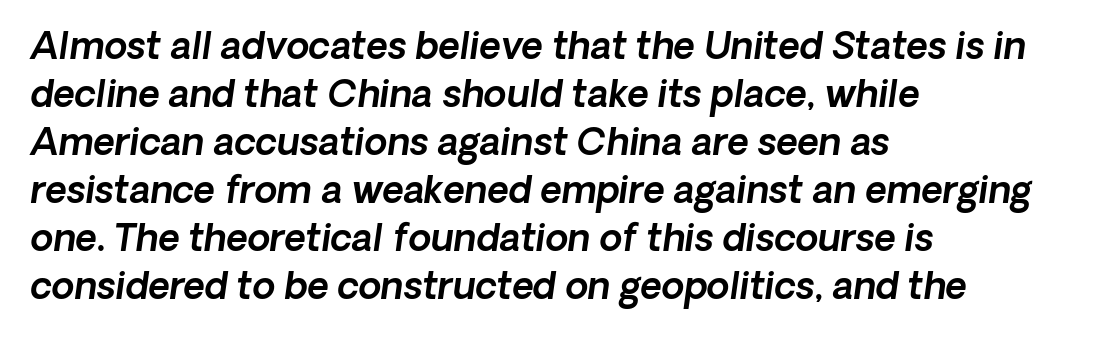
Q: Is the typeface a serif or a sans-serif typeface? A: Sans-serif.
Q: Is the text underlined? A: No.
Q: How is the paragraph aligned? A: Left-aligned.
Q: Is the spacing between letters normal or unusually wide? A: Normal.
Q: Is the spacing between lines tight, normal or loose? A: Normal.
Q: Width (condensed, normal, or wide)? A: Normal.
Q: x-height? A: Medium.
Q: Monospaced? A: No.
